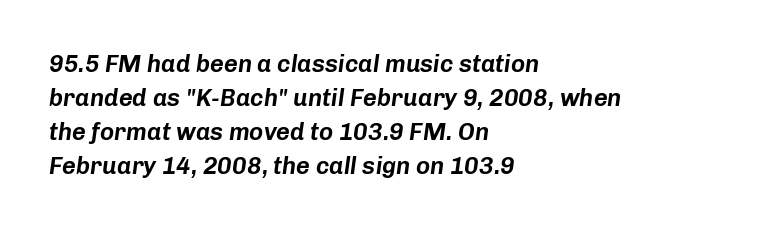
The image shows 24 px text type, italic (leaning right); set left-aligned, normal line spacing (1.42x), normal letter spacing, not underlined.
